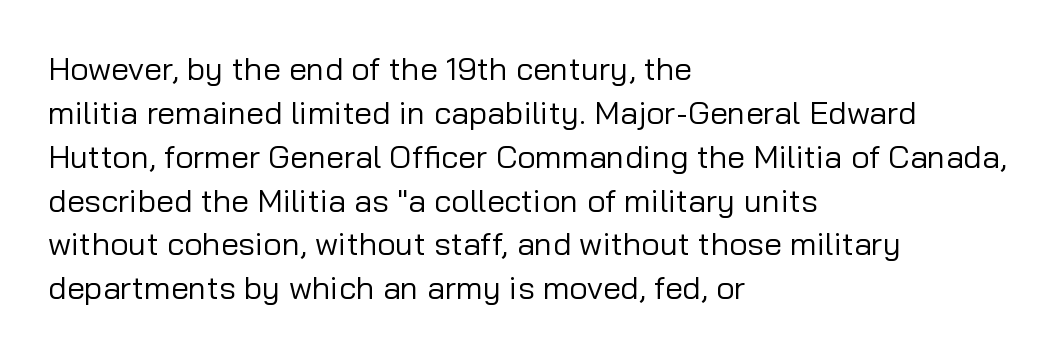
Q: Is the text bold? A: No.
Q: Is the text italic (slanted)? A: No, it is upright.
Q: Is the typeface a serif or a sans-serif typeface? A: Sans-serif.
Q: Is the text underlined? A: No.
Q: How is the paragraph aligned? A: Left-aligned.
Q: Is the spacing between letters normal or unusually wide? A: Normal.
Q: Is the spacing between lines tight, normal or loose? A: Normal.
Q: Width (condensed, normal, or wide)? A: Normal.
Q: Stroke contrast? A: Low.
Q: x-height? A: Medium.
Q: Monospaced? A: No.
